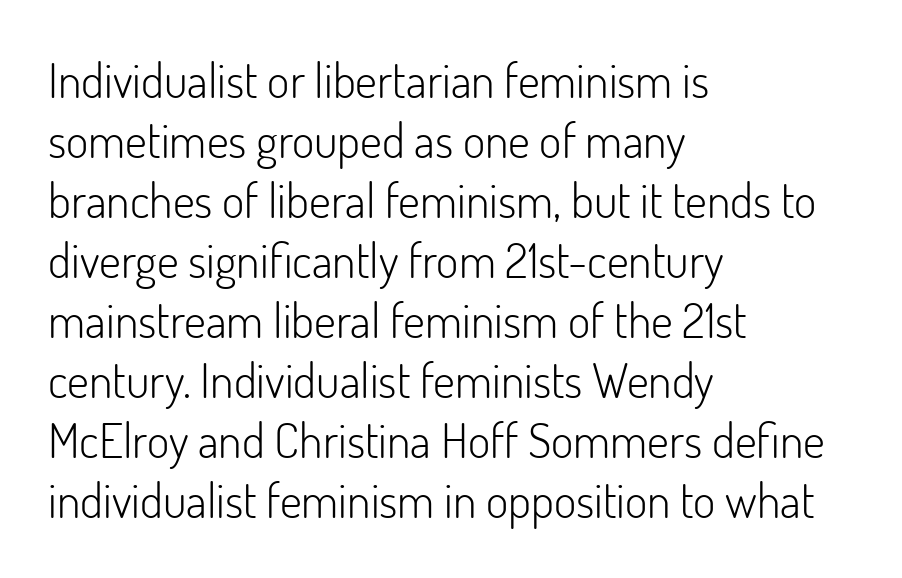
The typesetting does not lean heavy: it is not bold. This sample is left-justified, so line endings fall wherever the words run out. Anything drawn beneath the words? Only blank space. A normal amount of white space separates one row of letters from the next. This sample uses a sans-serif face.
